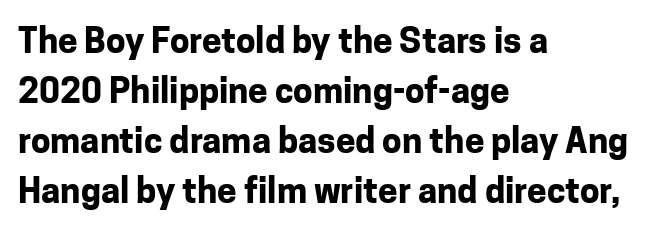
The image shows 35 px bold sans-serif type, upright; set left-aligned, normal line spacing (1.43x), normal letter spacing, not underlined; low stroke contrast and a medium x-height.
